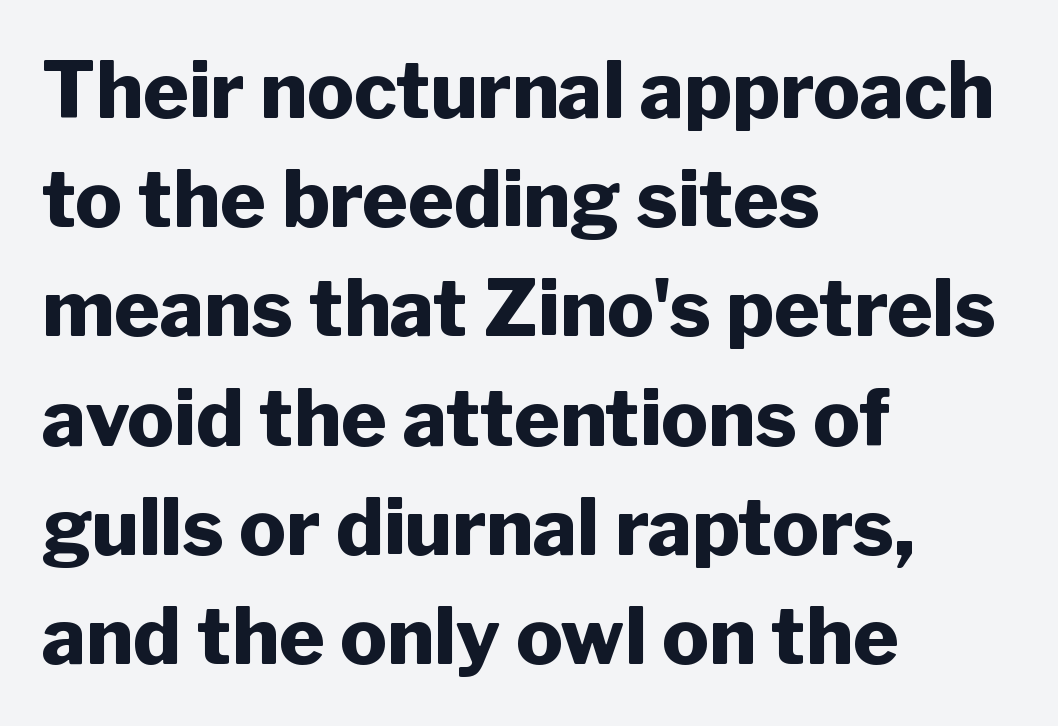
The image shows 78 px heavy sans-serif type, upright; set left-aligned, normal line spacing (1.4x), normal letter spacing, not underlined; low stroke contrast and a medium x-height.
